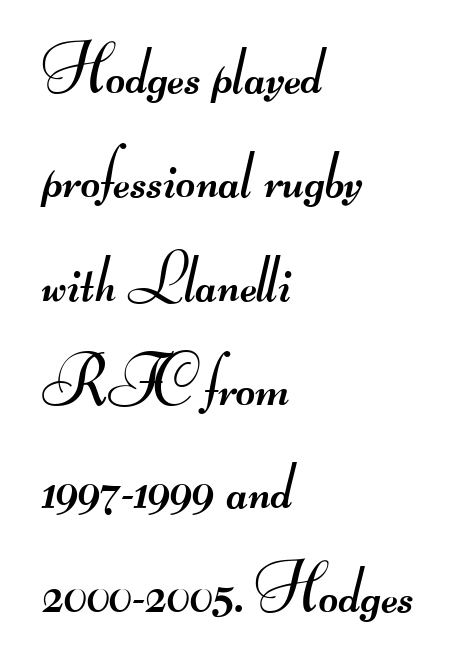
{"serif": "no", "bold": "no", "weight": "regular", "width": "wide", "stroke_contrast": "medium", "monospaced": "no", "underline": "no", "align": "left", "line_spacing": "normal", "line_spacing_ratio": 1.55, "letter_spacing": "normal", "letter_spacing_em": 0.0, "glyph_px": 67}
